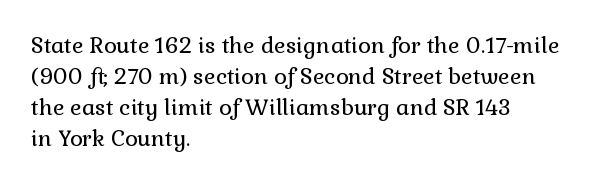
The words here are not underlined. Default kerning and tracking; the words read as compact shapes. The paragraph shown leans on its left margin. Posture: straight, roman, zero tilt. Vertical stems look standard width or narrower in stroke. Vertical spacing — default.
